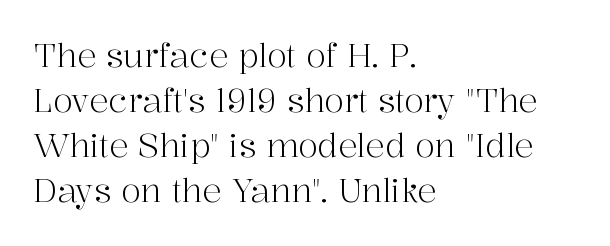
The image shows 32 px light serif type, upright; set left-aligned, normal line spacing (1.41x), normal letter spacing, not underlined; high stroke contrast and a medium x-height.
